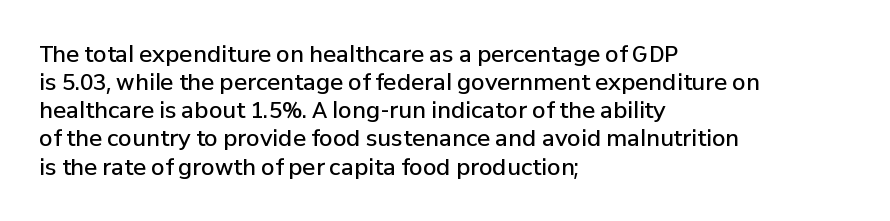
{"italic": "no", "bold": "semi", "underline": "no", "align": "left", "line_spacing": "normal", "line_spacing_ratio": 1.28, "letter_spacing": "normal", "letter_spacing_em": 0.0, "glyph_px": 22}
